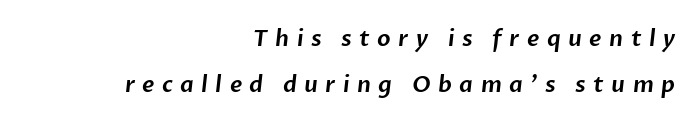
{"underline": "no", "align": "right", "line_spacing": "loose", "line_spacing_ratio": 2.07, "letter_spacing": "wide", "letter_spacing_em": 0.34, "glyph_px": 22}
